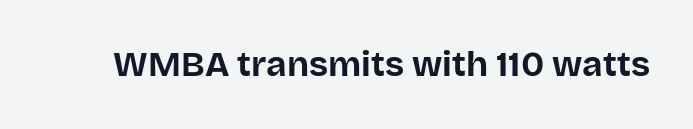
Classification — sans serif. Note the varied advance widths — an 'i' is clearly narrower than an 'm'. Unmarked baselines from the first word to the last. Short note: letters normally spaced.
